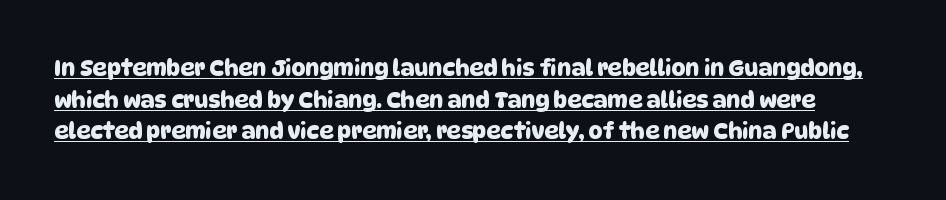
Reading down the column, the eye jumps a familiar distance to each next line. In designer terms, the underline attribute is active on this setting. You could call the tracking neutral — neither tight nor loose.
